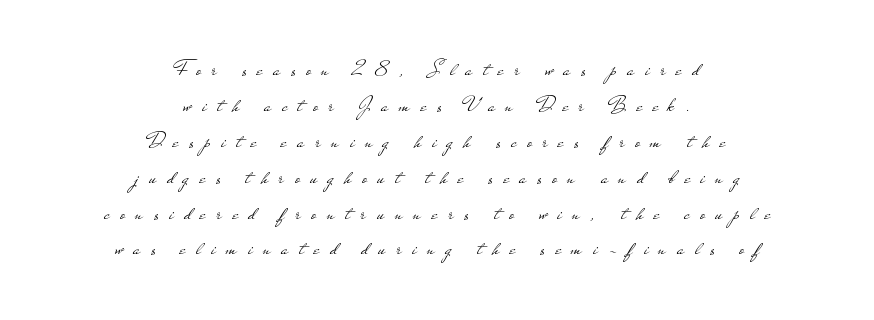
{"bold": "no", "underline": "no", "align": "center", "line_spacing": "normal", "line_spacing_ratio": 1.56, "letter_spacing": "wide", "letter_spacing_em": 0.46, "glyph_px": 23}
